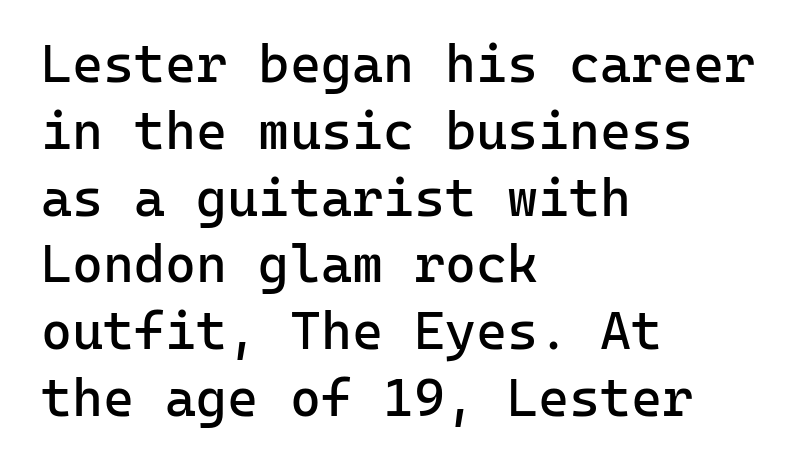
Q: Is the text bold? A: No.
Q: Is the text italic (slanted)? A: No, it is upright.
Q: Is the typeface a serif or a sans-serif typeface? A: Sans-serif.
Q: Is the text underlined? A: No.
Q: How is the paragraph aligned? A: Left-aligned.
Q: Is the spacing between letters normal or unusually wide? A: Normal.
Q: Is the spacing between lines tight, normal or loose? A: Normal.
Q: Width (condensed, normal, or wide)? A: Normal.
Q: Stroke contrast? A: Low.
Q: x-height? A: Medium.
Q: Monospaced? A: Yes.
